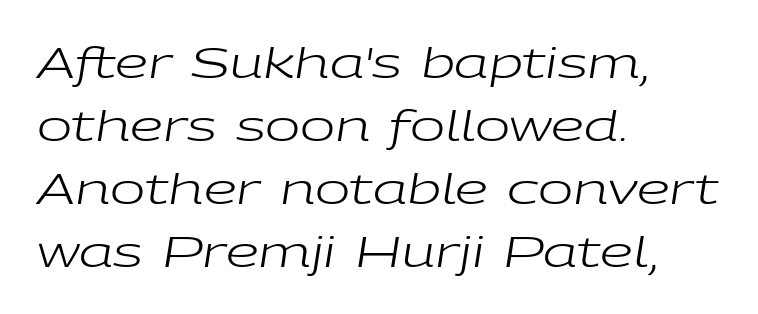
The image shows 42 px regular-weight, wide type, italic (leaning right); set left-aligned, normal line spacing (1.5x), normal letter spacing, not underlined; low stroke contrast and a medium x-height.
